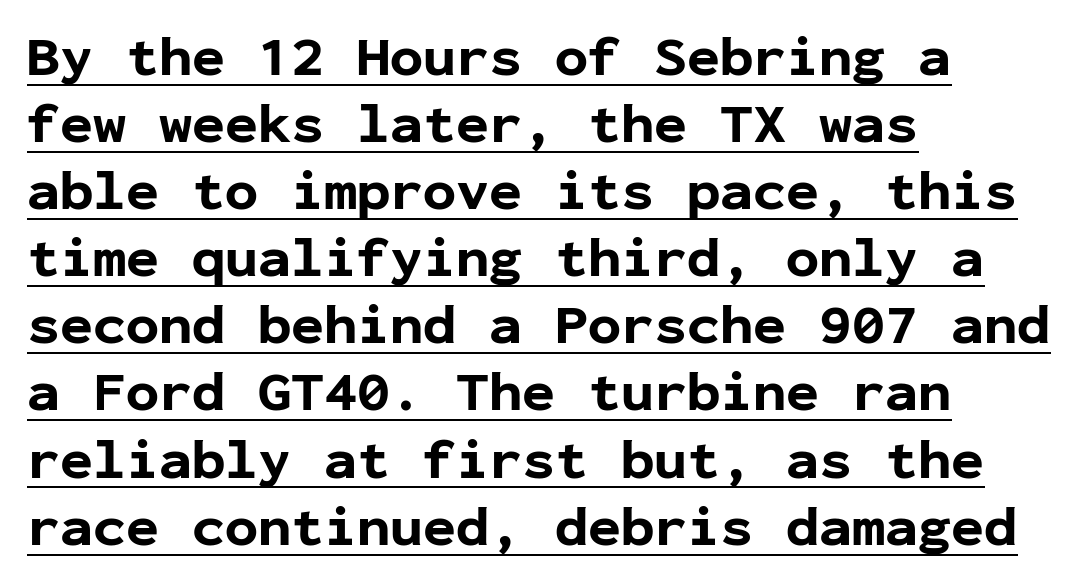
Q: Is the text bold? A: Yes.
Q: Is the text italic (slanted)? A: No, it is upright.
Q: Is the typeface a serif or a sans-serif typeface? A: Sans-serif.
Q: Is the text underlined? A: Yes.
Q: How is the paragraph aligned? A: Left-aligned.
Q: Is the spacing between letters normal or unusually wide? A: Normal.
Q: Width (condensed, normal, or wide)? A: Normal.
Q: Stroke contrast? A: Low.
Q: x-height? A: Medium.
Q: Monospaced? A: Yes.
